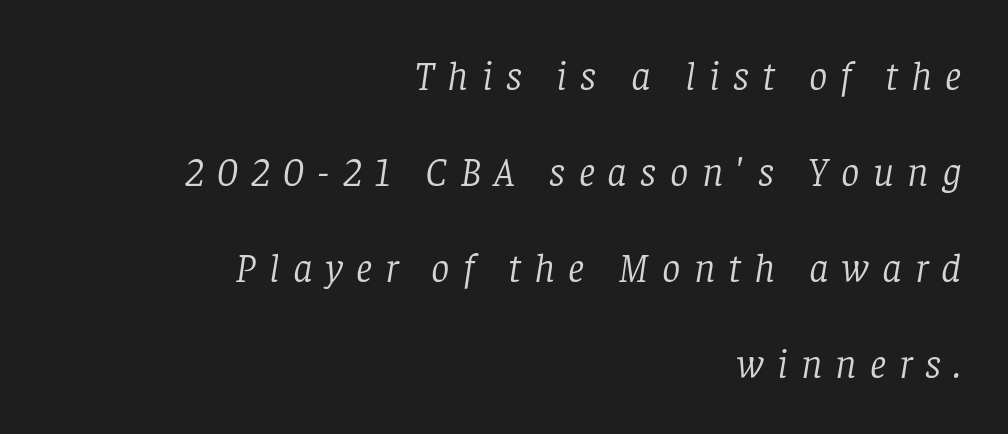
The image shows 41 px light serif type, italic (leaning right); set right-aligned, loose line spacing (2.34x), unusually wide letter spacing (+0.32 em), not underlined; low stroke contrast and a large x-height.
